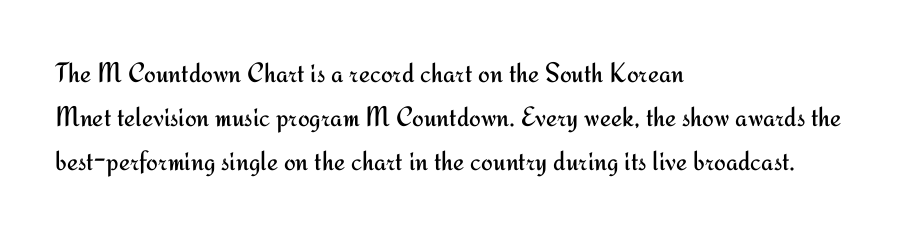
{"serif": "no", "italic": "no", "bold": "no", "weight": "regular", "width": "normal", "stroke_contrast": "medium", "x_height": "small", "monospaced": "no", "underline": "no", "align": "left", "line_spacing": "normal", "line_spacing_ratio": 1.57, "letter_spacing": "normal", "letter_spacing_em": 0.0, "glyph_px": 28}
